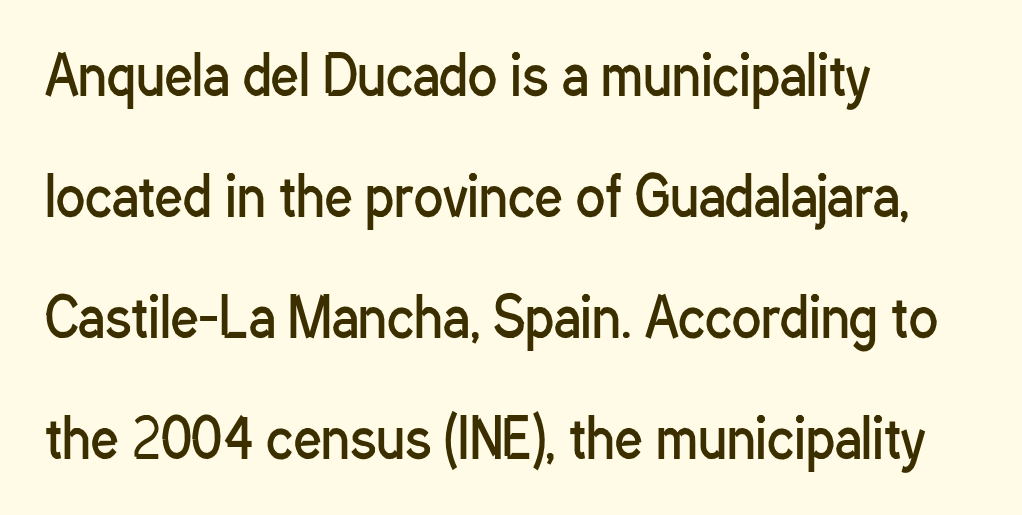
The specimen omits any rule beneath the text block's lines. The passage shown is typed in a proportional face where columns would drift. Horizontally, the lines are justified to the leading edge only. On a weight scale, this lands at 450 or below.
